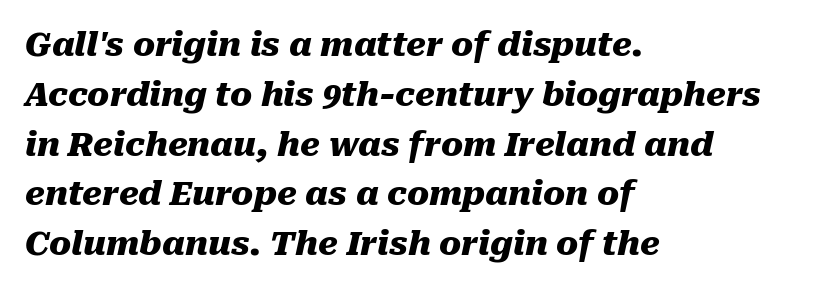
The image shows 33 px heavy type, italic (leaning right); set left-aligned, normal line spacing (1.51x), normal letter spacing, not underlined; medium stroke contrast and a medium x-height.
